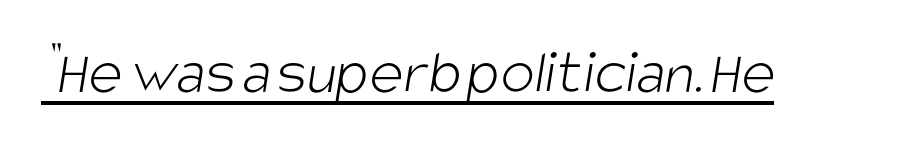
The image shows 64 px light, condensed sans-serif type; set normal letter spacing, underlined; low stroke contrast and a large x-height.
